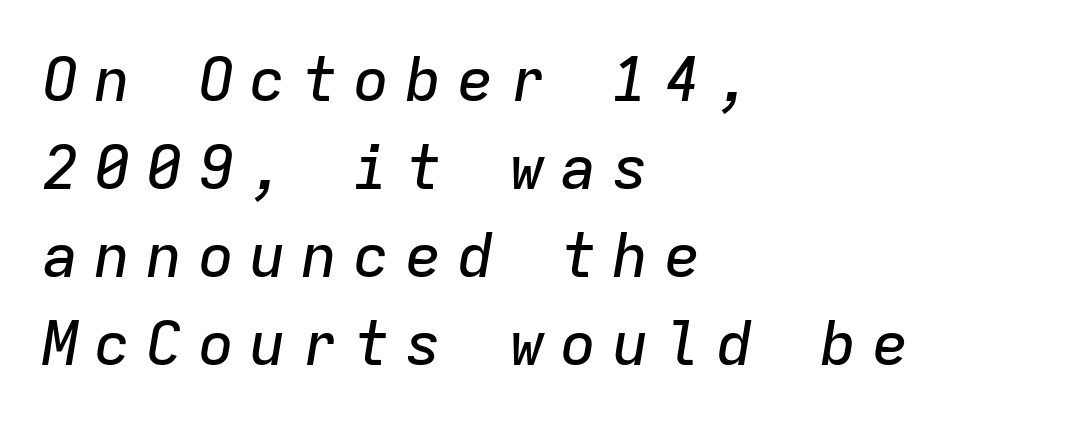
Q: Is the text italic (slanted)? A: Yes, it leans right by about 9 degrees.
Q: Is the text underlined? A: No.
Q: How is the paragraph aligned? A: Left-aligned.
Q: Is the spacing between letters normal or unusually wide? A: Unusually wide.
Q: Is the spacing between lines tight, normal or loose? A: Normal.
Q: Width (condensed, normal, or wide)? A: Normal.
Q: Stroke contrast? A: Low.
Q: x-height? A: Medium.
Q: Monospaced? A: Yes.
